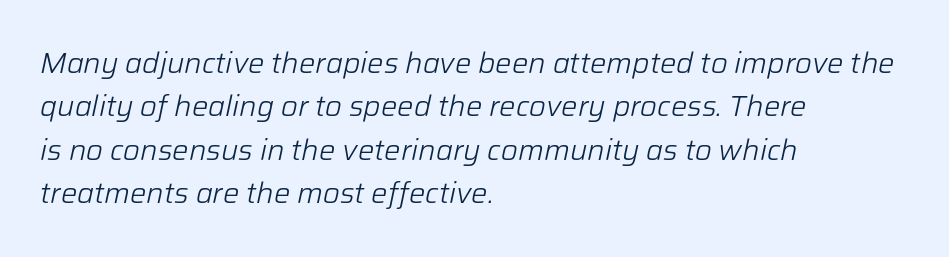
Weight: in the light-to-regular range. Has an underline been added? It has not. The letters advance in unequal steps, a hallmark of proportional type. The line-height multiplier appears to be the usual default. Does the copy run flush right? No — it runs flush left. You can tell it's italic because the verticals aren't actually vertical.
